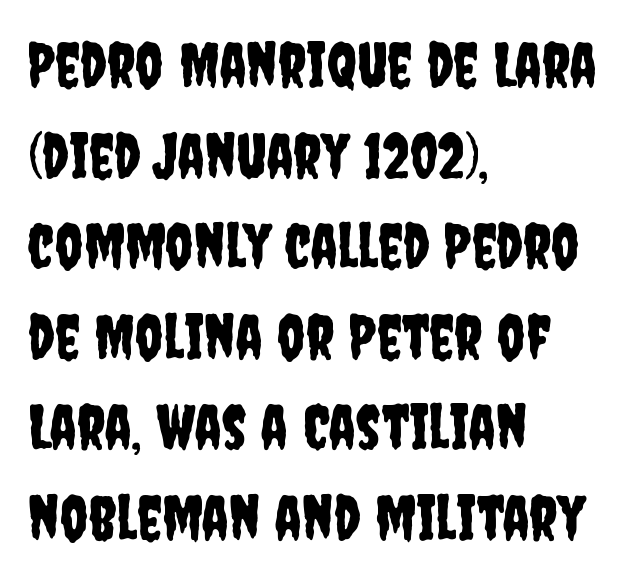
Q: Is the text italic (slanted)? A: No, it is upright.
Q: Is the typeface a serif or a sans-serif typeface? A: Sans-serif.
Q: Is the text underlined? A: No.
Q: How is the paragraph aligned? A: Left-aligned.
Q: Is the spacing between letters normal or unusually wide? A: Normal.
Q: Is the spacing between lines tight, normal or loose? A: Normal.
Q: Width (condensed, normal, or wide)? A: Condensed.
Q: Stroke contrast? A: Low.
Q: x-height? A: Large.
Q: Monospaced? A: No.
